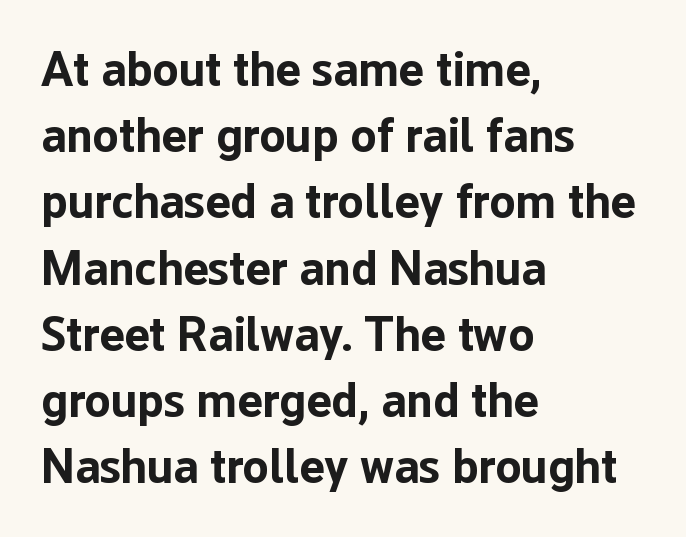
The image shows 48 px bold sans-serif type, upright; set left-aligned, normal line spacing (1.38x), normal letter spacing, not underlined; low stroke contrast and a medium x-height.
